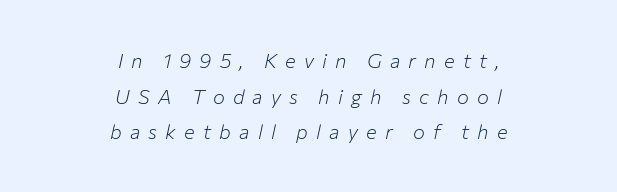
{"italic": "yes", "lean": "right", "slant_degrees": 12, "bold": "no", "underline": "no", "align": "center", "line_spacing_ratio": 1.78, "letter_spacing": "wide", "letter_spacing_em": 0.41, "glyph_px": 20}
